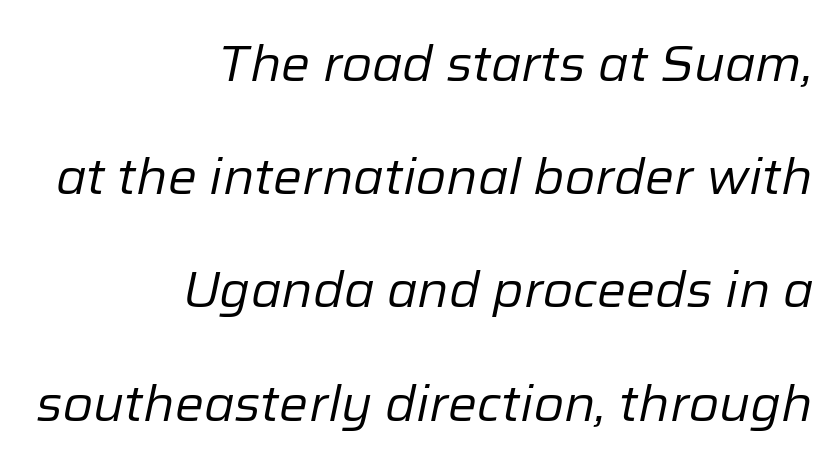
The image shows 49 px regular-weight type, italic (leaning right); set right-aligned, loose line spacing (2.31x), normal letter spacing, not underlined; low stroke contrast and a medium x-height.
